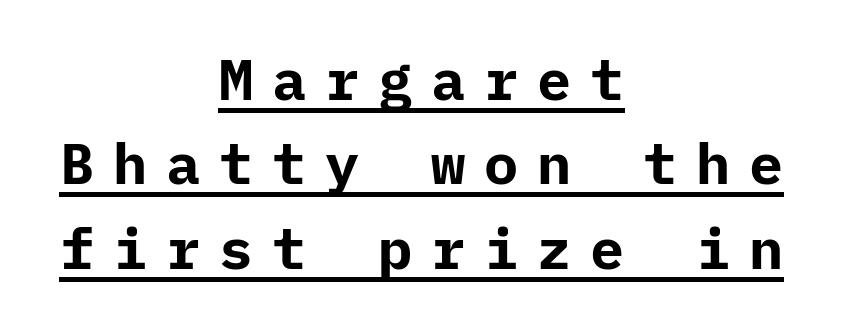
The image shows 57 px bold sans-serif type, upright; set centered, normal line spacing (1.48x), unusually wide letter spacing (+0.33 em), underlined; low stroke contrast and a medium x-height.
